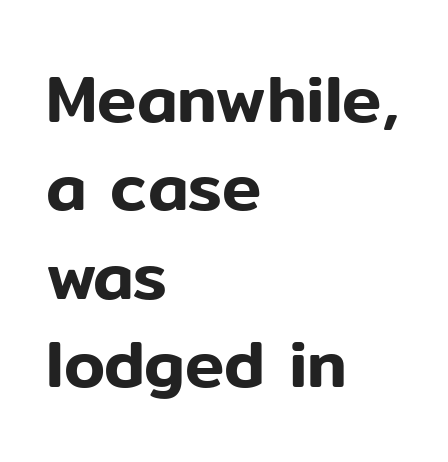
{"serif": "no", "italic": "no", "width": "normal", "stroke_contrast": "low", "x_height": "medium", "monospaced": "no", "underline": "no", "align": "left", "line_spacing": "normal", "line_spacing_ratio": 1.34, "letter_spacing": "normal", "letter_spacing_em": 0.0, "glyph_px": 66}
